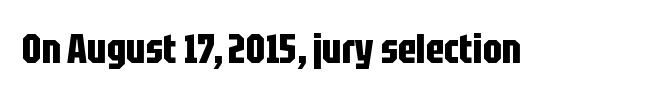
Q: Is the text bold? A: Yes.
Q: Is the text italic (slanted)? A: No, it is upright.
Q: Is the typeface a serif or a sans-serif typeface? A: Sans-serif.
Q: Is the text underlined? A: No.
Q: Is the spacing between letters normal or unusually wide? A: Normal.
Q: Width (condensed, normal, or wide)? A: Condensed.
Q: Stroke contrast? A: Low.
Q: x-height? A: Large.
Q: Monospaced? A: No.
